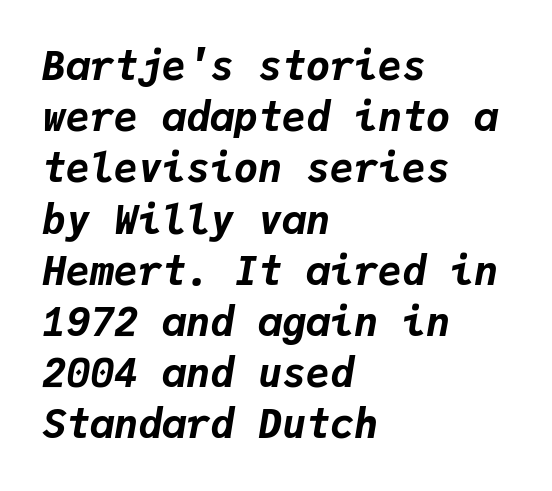
{"italic": "yes", "lean": "right", "slant_degrees": 9, "bold": "yes", "weight": "bold", "width": "normal", "stroke_contrast": "low", "x_height": "medium", "monospaced": "yes", "underline": "no", "align": "left", "line_spacing": "normal", "line_spacing_ratio": 1.28, "letter_spacing": "normal", "letter_spacing_em": 0.0, "glyph_px": 40}
